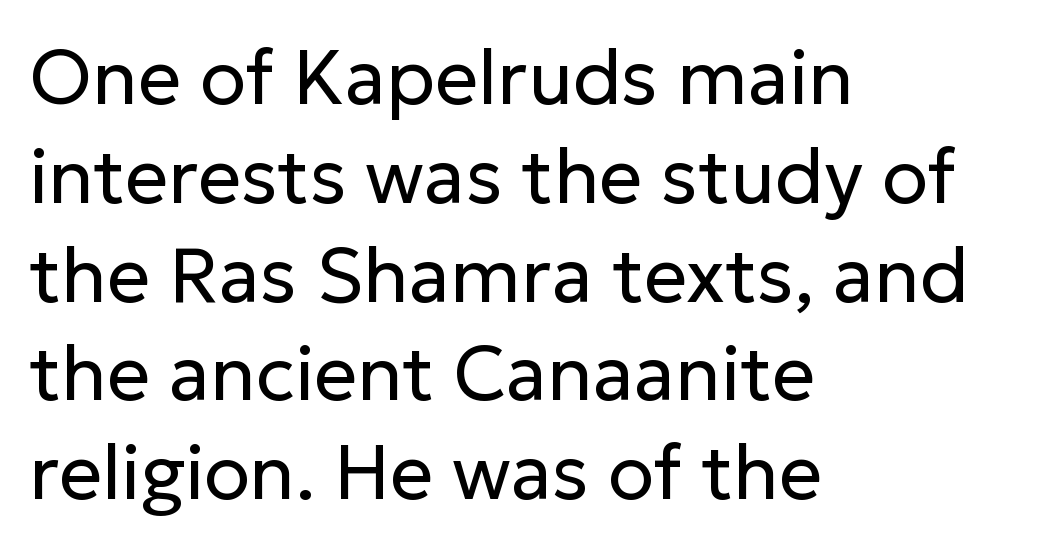
The image shows 76 px regular-weight sans-serif type, upright; set left-aligned, normal line spacing (1.3x), normal letter spacing, not underlined; low stroke contrast and a medium x-height.
